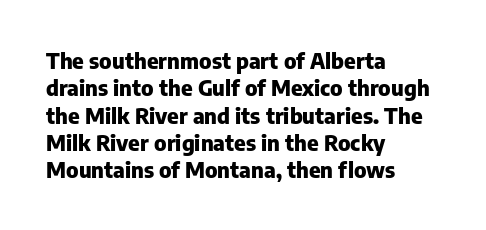
{"italic": "no", "bold": "yes", "underline": "no", "align": "left", "line_spacing_ratio": 1.24, "letter_spacing": "normal", "letter_spacing_em": 0.0, "glyph_px": 22}
